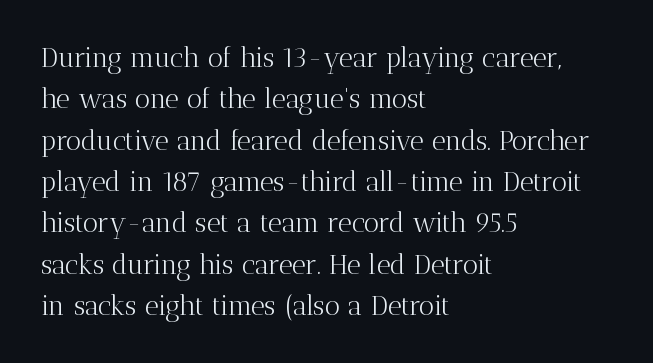
The image shows 27 px text type, upright; set left-aligned, normal line spacing (1.53x), normal letter spacing, not underlined.
